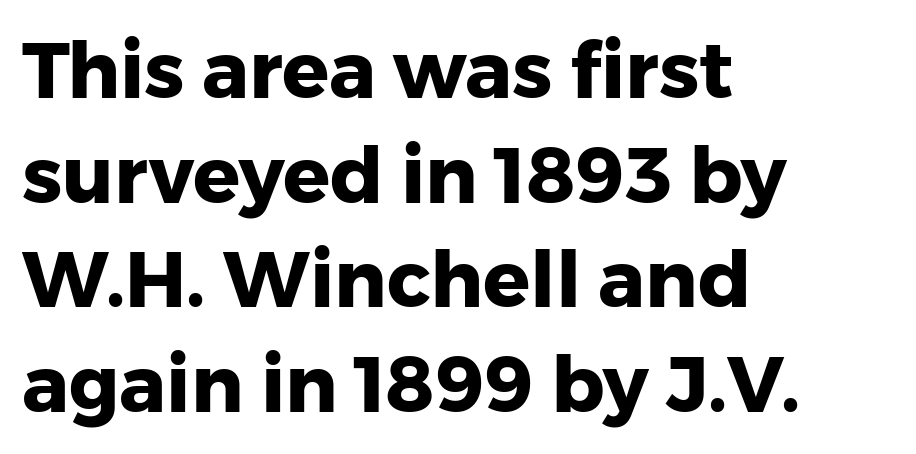
Q: Is the text bold? A: Yes.
Q: Is the text italic (slanted)? A: No, it is upright.
Q: Is the typeface a serif or a sans-serif typeface? A: Sans-serif.
Q: Is the text underlined? A: No.
Q: How is the paragraph aligned? A: Left-aligned.
Q: Is the spacing between letters normal or unusually wide? A: Normal.
Q: Is the spacing between lines tight, normal or loose? A: Normal.
Q: Width (condensed, normal, or wide)? A: Normal.
Q: Stroke contrast? A: Low.
Q: x-height? A: Medium.
Q: Monospaced? A: No.
